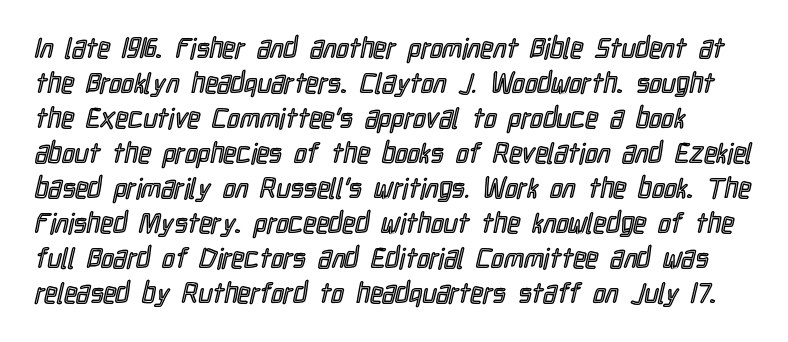
The image shows 28 px condensed type; set normal line spacing (1.25x), normal letter spacing, not underlined; a medium x-height.
